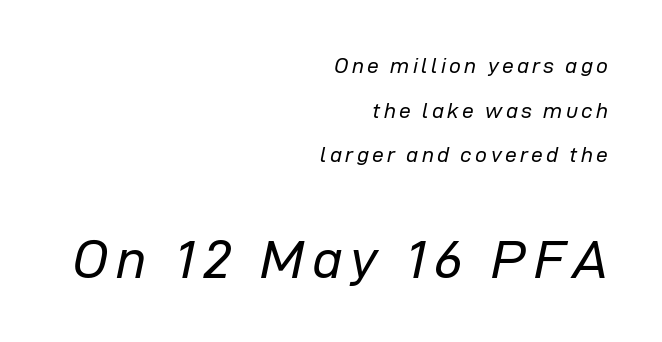
{"italic": "yes", "lean": "right", "slant_degrees": 12, "bold": "no", "weight": "regular", "width": "normal", "stroke_contrast": "low", "x_height": "medium", "monospaced": "no", "underline": "no", "align": "right", "line_spacing": "loose", "line_spacing_ratio": 2.12, "larger_block": "second", "size_ratio": 2.52, "glyph_px": 53}
